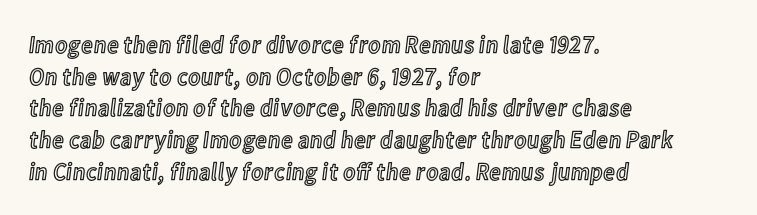
Q: Is the text italic (slanted)? A: Yes.
Q: Is the text underlined? A: No.
Q: How is the paragraph aligned? A: Left-aligned.
Q: Is the spacing between letters normal or unusually wide? A: Normal.
Q: Is the spacing between lines tight, normal or loose? A: Normal.
